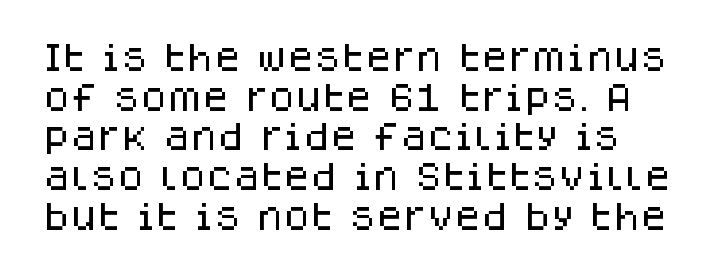
Does the leading feel generous? No, just average. The glyphs in this specimen are sans serif. Nope, not italic — everything's standing straight. You could not count columns in this text — the font is proportionally spaced. Words appear dense and cohesive because spacing is normal.
